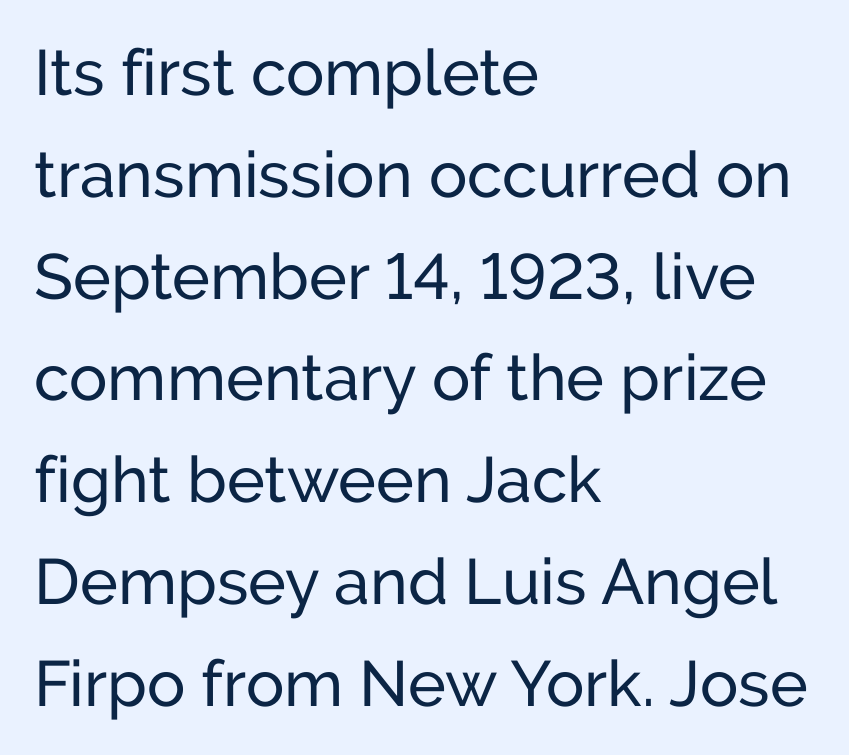
Q: Is the text bold? A: No.
Q: Is the text italic (slanted)? A: No, it is upright.
Q: Is the typeface a serif or a sans-serif typeface? A: Sans-serif.
Q: Is the text underlined? A: No.
Q: How is the paragraph aligned? A: Left-aligned.
Q: Is the spacing between letters normal or unusually wide? A: Normal.
Q: Is the spacing between lines tight, normal or loose? A: Normal.
Q: Width (condensed, normal, or wide)? A: Normal.
Q: Stroke contrast? A: Low.
Q: x-height? A: Medium.
Q: Monospaced? A: No.
